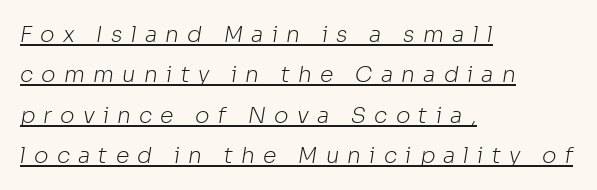
Q: Is the text bold? A: No.
Q: Is the text underlined? A: Yes.
Q: How is the paragraph aligned? A: Left-aligned.
Q: Is the spacing between letters normal or unusually wide? A: Unusually wide.
